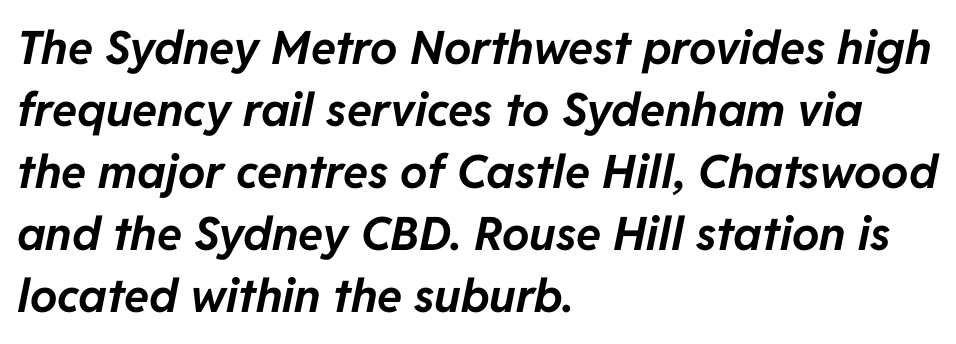
The image shows 46 px bold type, italic (leaning right); set left-aligned, normal line spacing (1.35x), normal letter spacing, not underlined; low stroke contrast and a medium x-height.
